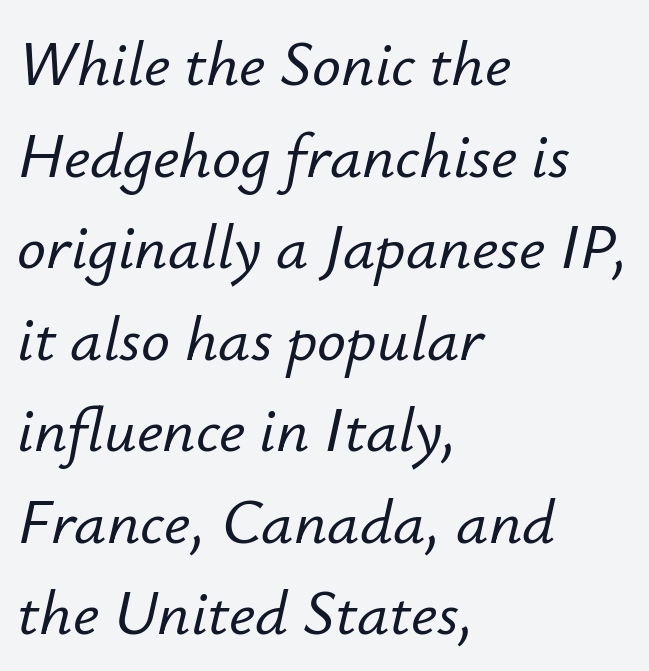
Is the letter spacing exaggerated? No — it looks like the ordinary default. The glyphs look as if they've been sheared to an angle. Regular leading. Visually the block forms a straight wall on the left and a jagged coastline on the right. Bare-footed words on every line. The rendering uses natural spacing where letterforms have individual widths.
